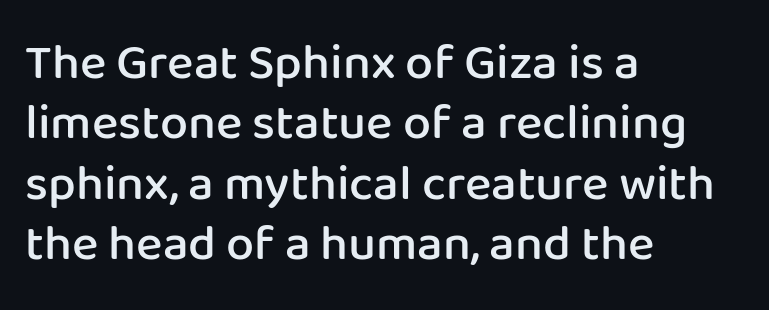
{"serif": "no", "italic": "no", "bold": "semi", "weight": "semibold", "width": "normal", "stroke_contrast": "low", "x_height": "medium", "monospaced": "no", "underline": "no", "align": "left", "line_spacing_ratio": 1.21, "letter_spacing": "normal", "letter_spacing_em": 0.0, "glyph_px": 50}
